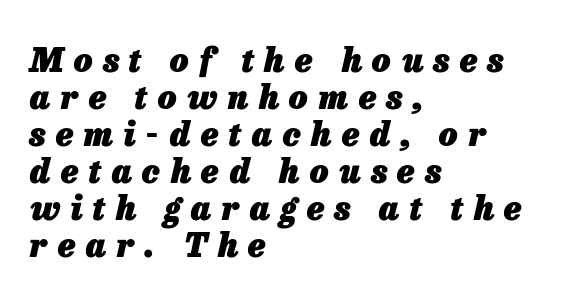
{"italic": "yes", "lean": "right", "slant_degrees": 13, "bold": "yes", "weight": "heavy", "width": "normal", "stroke_contrast": "low", "x_height": "medium", "monospaced": "no", "underline": "no", "align": "left", "line_spacing": "tight", "line_spacing_ratio": 1.12, "letter_spacing": "wide", "letter_spacing_em": 0.31, "glyph_px": 33}
